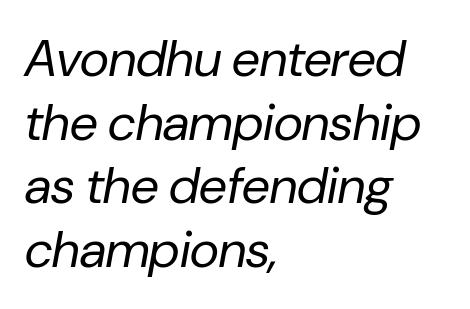
The image shows 51 px regular-weight type, italic (leaning right); set left-aligned, normal line spacing (1.25x), normal letter spacing, not underlined; low stroke contrast and a medium x-height.
